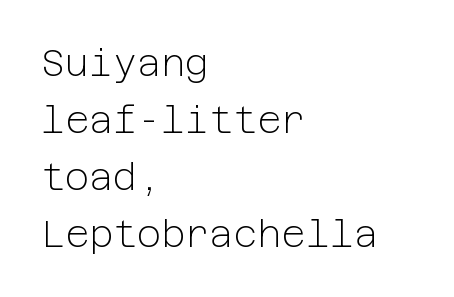
The text block is weighted toward the left margin, trailing off unevenly rightward. Notice how the stems are strictly vertical — no italics here. A quiet, ordinary-to-light weight characterises the typeface. Default kerning and tracking; the words read as compact shapes. Rows of type keep a routine distance in the vertical direction. The typeface chosen for these lines omits serifs.
